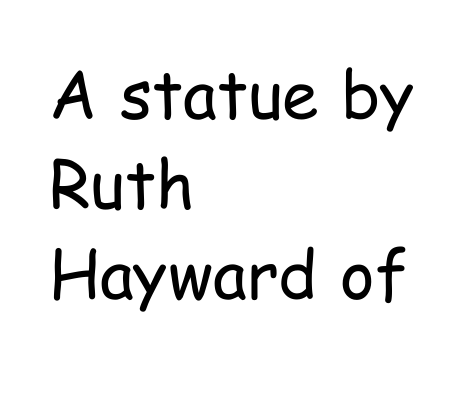
These lines are composed in type without serifs. Each letter keeps its own natural width here, so spacing adapts to shape. You could call the tracking neutral — neither tight nor loose. Line starts are locked; line ends wander.
